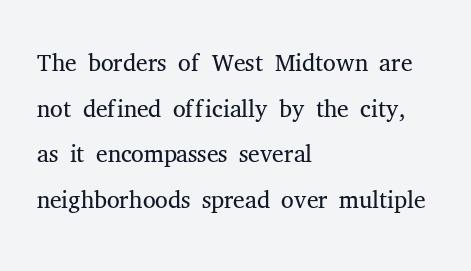
The weight would be labelled regular, book, light, or lighter still. When letters stand straight like this, we call the style roman or upright. Do the characters align in a grid? No, the font is proportional. Short note: letters normally spaced.
